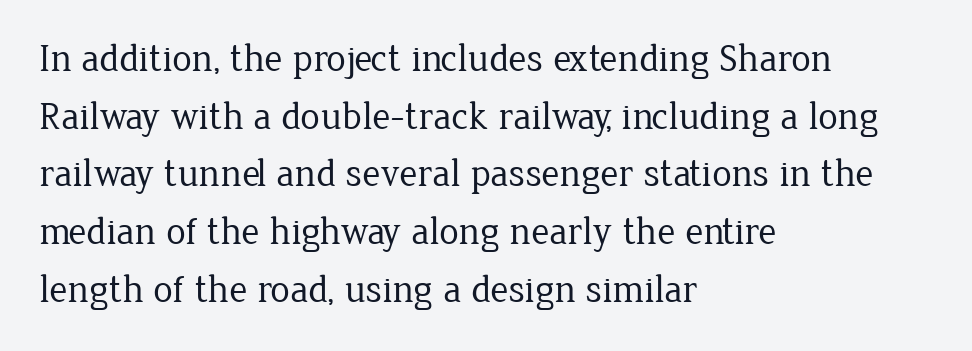
Q: Is the text bold? A: No.
Q: Is the text italic (slanted)? A: No, it is upright.
Q: Is the typeface a serif or a sans-serif typeface? A: Serif.
Q: Is the text underlined? A: No.
Q: How is the paragraph aligned? A: Left-aligned.
Q: Is the spacing between letters normal or unusually wide? A: Normal.
Q: Is the spacing between lines tight, normal or loose? A: Normal.
Q: Width (condensed, normal, or wide)? A: Normal.
Q: Stroke contrast? A: Low.
Q: x-height? A: Medium.
Q: Monospaced? A: No.
